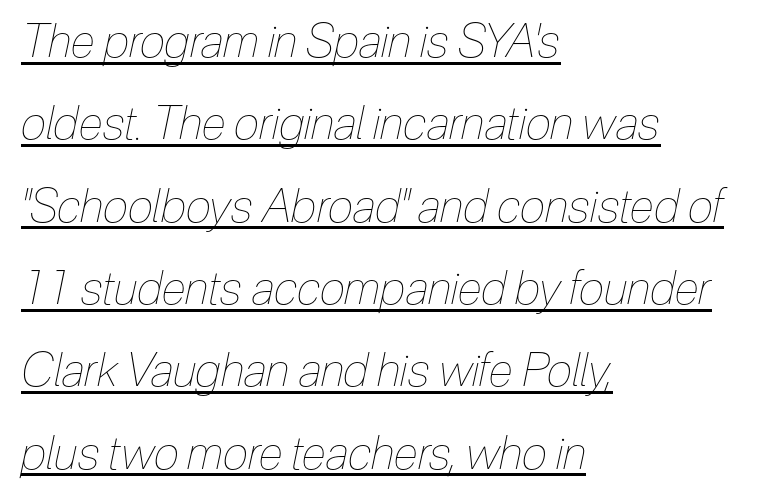
{"italic": "yes", "lean": "right", "slant_degrees": 12, "bold": "no", "weight": "thin", "width": "condensed", "stroke_contrast": "low", "x_height": "medium", "monospaced": "no", "underline": "yes", "align": "left", "line_spacing_ratio": 1.79, "letter_spacing": "normal", "letter_spacing_em": 0.0, "glyph_px": 46}
